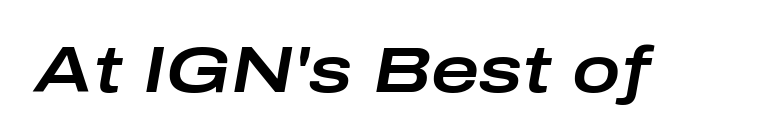
The image shows 65 px wide type, italic (leaning right); set normal letter spacing, not underlined; low stroke contrast and a medium x-height.
